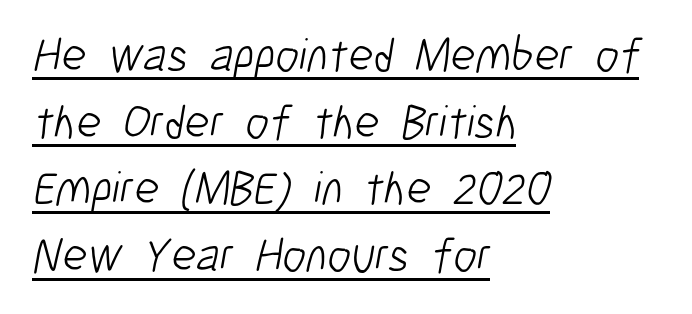
{"serif": "no", "bold": "no", "weight": "light", "width": "condensed", "stroke_contrast": "low", "x_height": "medium", "monospaced": "no", "underline": "yes", "align": "left", "line_spacing": "normal", "line_spacing_ratio": 1.39, "letter_spacing": "normal", "letter_spacing_em": 0.0, "glyph_px": 48}
